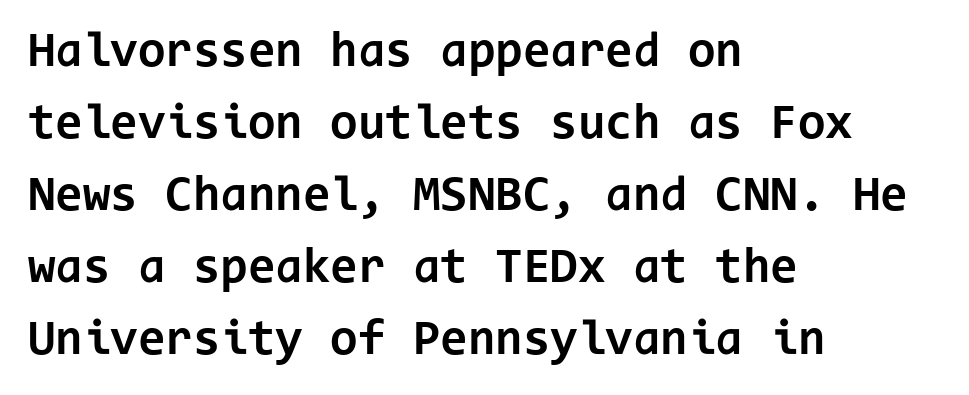
Q: Is the text bold? A: Yes.
Q: Is the text italic (slanted)? A: No, it is upright.
Q: Is the typeface a serif or a sans-serif typeface? A: Sans-serif.
Q: Is the text underlined? A: No.
Q: How is the paragraph aligned? A: Left-aligned.
Q: Is the spacing between letters normal or unusually wide? A: Normal.
Q: Is the spacing between lines tight, normal or loose? A: Normal.
Q: Width (condensed, normal, or wide)? A: Normal.
Q: Stroke contrast? A: Low.
Q: x-height? A: Medium.
Q: Monospaced? A: Yes.
